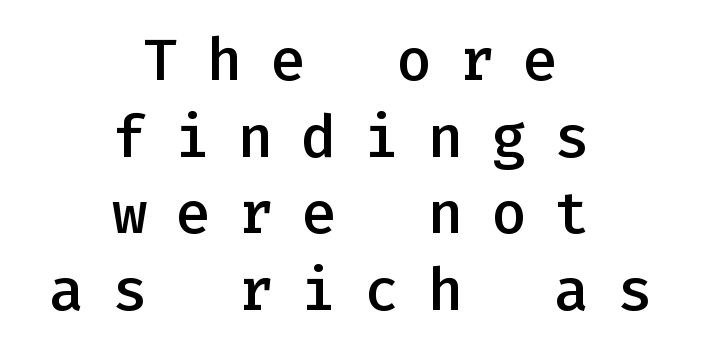
Do the letters lean? They stand straight. Regarding serifs, this sample does without them. Decoration check: the copy has no underline. The letters march in equal steps, a hallmark of fixed-pitch type.
